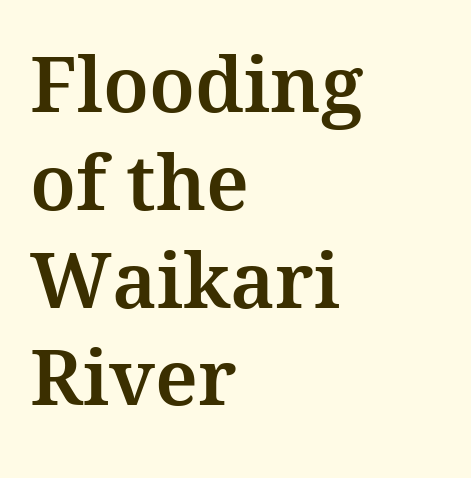
The image shows 77 px serif type, upright; set left-aligned, normal line spacing (1.27x), normal letter spacing, not underlined; medium stroke contrast and a medium x-height.
